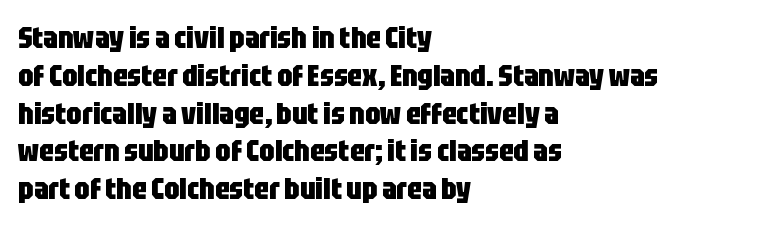
Q: Is the text bold? A: Yes.
Q: Is the text italic (slanted)? A: No, it is upright.
Q: Is the typeface a serif or a sans-serif typeface? A: Sans-serif.
Q: Is the text underlined? A: No.
Q: How is the paragraph aligned? A: Left-aligned.
Q: Is the spacing between letters normal or unusually wide? A: Normal.
Q: Is the spacing between lines tight, normal or loose? A: Normal.
Q: Width (condensed, normal, or wide)? A: Condensed.
Q: Stroke contrast? A: Low.
Q: x-height? A: Large.
Q: Monospaced? A: No.
